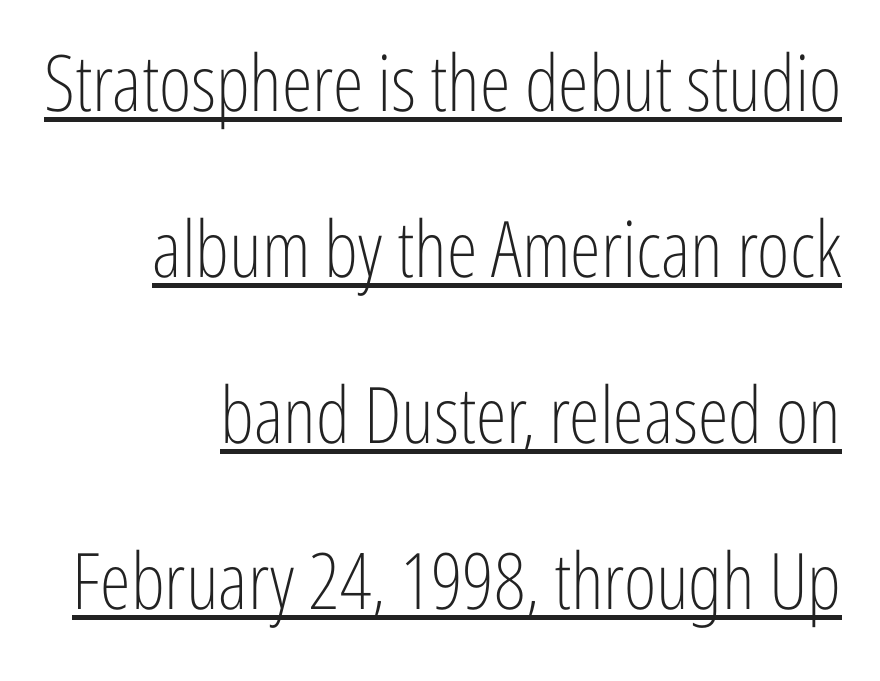
Q: Is the text bold? A: No.
Q: Is the text italic (slanted)? A: No, it is upright.
Q: Is the typeface a serif or a sans-serif typeface? A: Sans-serif.
Q: Is the text underlined? A: Yes.
Q: How is the paragraph aligned? A: Right-aligned.
Q: Is the spacing between letters normal or unusually wide? A: Normal.
Q: Is the spacing between lines tight, normal or loose? A: Loose.
Q: Width (condensed, normal, or wide)? A: Condensed.
Q: Stroke contrast? A: Low.
Q: x-height? A: Medium.
Q: Monospaced? A: No.
